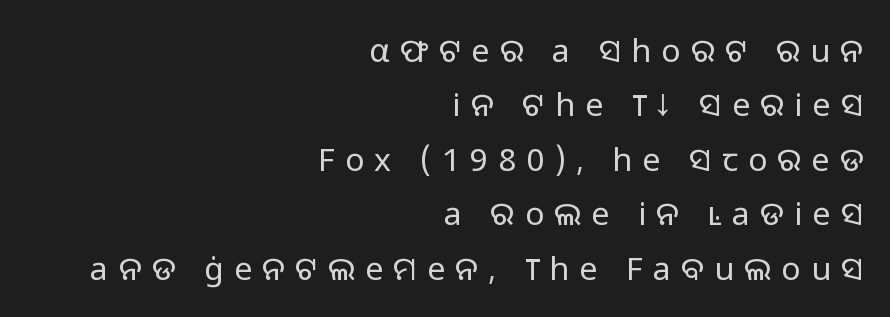
Q: Is the text bold? A: No.
Q: Is the text italic (slanted)? A: No, it is upright.
Q: Is the typeface a serif or a sans-serif typeface? A: Sans-serif.
Q: Is the text underlined? A: No.
Q: How is the paragraph aligned? A: Right-aligned.
Q: Is the spacing between letters normal or unusually wide? A: Unusually wide.
Q: Is the spacing between lines tight, normal or loose? A: Normal.
Q: Width (condensed, normal, or wide)? A: Normal.
Q: Stroke contrast? A: Low.
Q: x-height? A: Medium.
Q: Monospaced? A: No.
